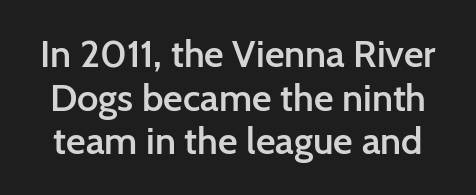
The image shows 38 px semibold sans-serif type, upright; set tight line spacing (1.15x), normal letter spacing, not underlined; low stroke contrast and a medium x-height.
